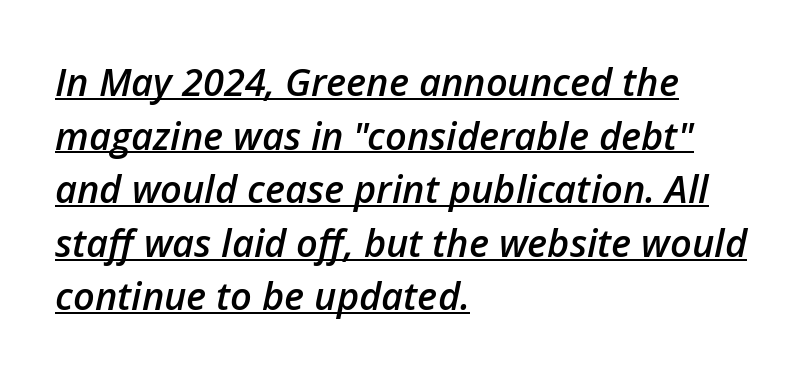
{"italic": "yes", "lean": "right", "slant_degrees": 12, "bold": "semi", "weight": "semibold", "width": "normal", "stroke_contrast": "low", "x_height": "medium", "monospaced": "no", "underline": "yes", "align": "left", "line_spacing": "normal", "line_spacing_ratio": 1.41, "letter_spacing": "normal", "letter_spacing_em": 0.0, "glyph_px": 38}
